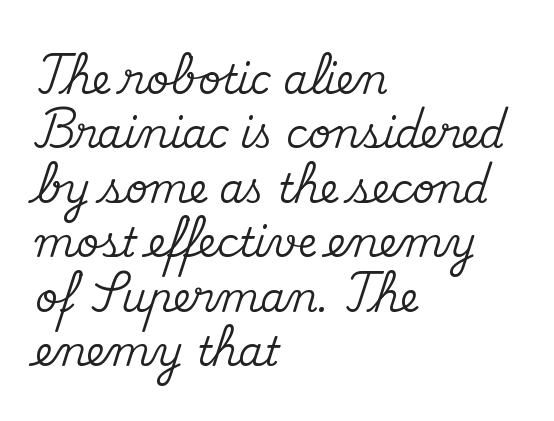
{"serif": "yes", "width": "normal", "stroke_contrast": "medium", "x_height": "small", "monospaced": "no", "underline": "no", "align": "left", "line_spacing": "normal", "line_spacing_ratio": 1.36, "letter_spacing": "normal", "letter_spacing_em": 0.0, "glyph_px": 40}
